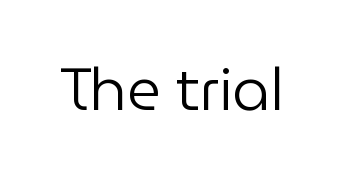
The image shows 59 px regular-weight sans-serif type, upright; set normal letter spacing, not underlined; low stroke contrast and a medium x-height.
